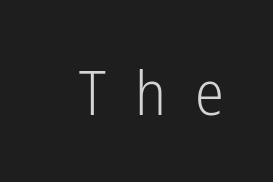
The image shows 61 px light, condensed sans-serif type, upright; set unusually wide letter spacing (+0.48 em), not underlined; low stroke contrast and a medium x-height.
